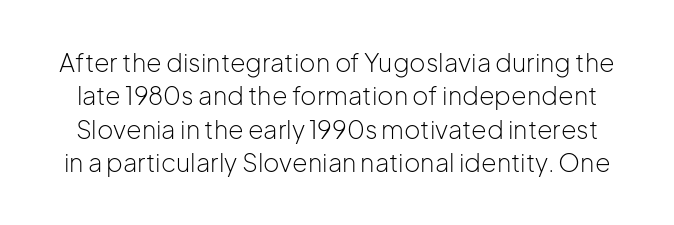
The image shows 25 px text type, upright; set normal line spacing (1.34x), normal letter spacing, not underlined.
